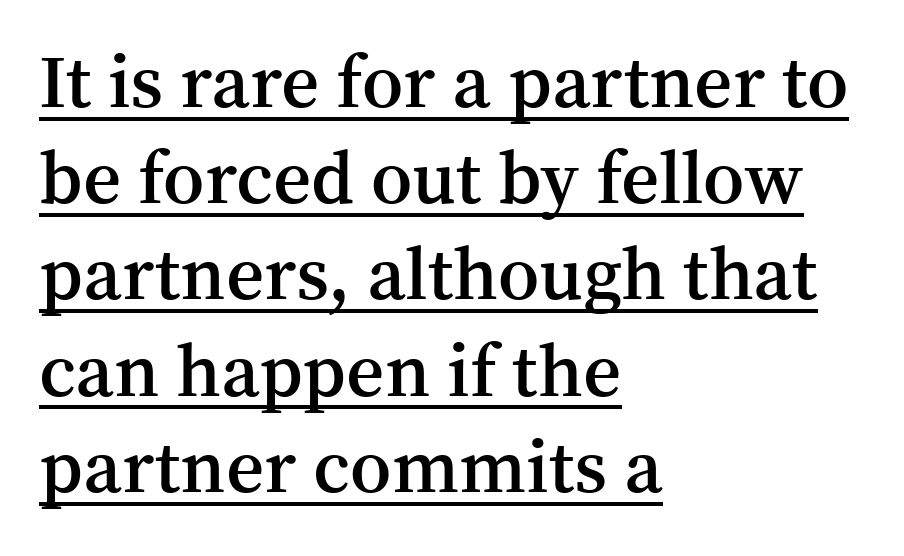
Each line of the rendering has a horizontal stroke beneath the glyphs. This is roman type, the default non-slanted kind. Quick note: interline space is typical. How are the letters spaced? Ordinarily, with no added tracking. The font is running at a semibold setting, under full bold. Typeset ragged right — the left edge is the straight one.
